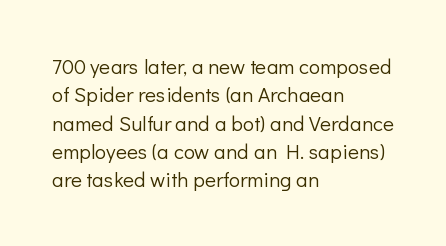
Q: Is the text bold? A: No.
Q: Is the text italic (slanted)? A: No, it is upright.
Q: Is the text underlined? A: No.
Q: How is the paragraph aligned? A: Left-aligned.
Q: Is the spacing between letters normal or unusually wide? A: Normal.
Q: Is the spacing between lines tight, normal or loose? A: Normal.
